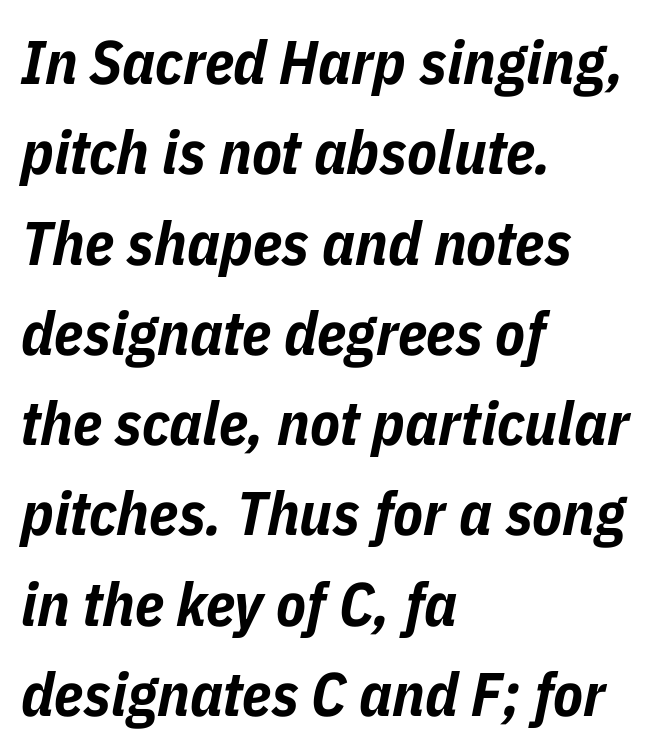
{"italic": "yes", "lean": "right", "slant_degrees": 11, "bold": "yes", "weight": "bold", "width": "condensed", "stroke_contrast": "low", "x_height": "medium", "monospaced": "no", "underline": "no", "align": "left", "line_spacing": "normal", "line_spacing_ratio": 1.48, "letter_spacing": "normal", "letter_spacing_em": 0.0, "glyph_px": 61}
